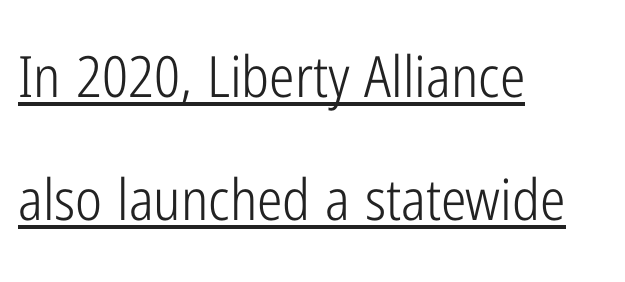
Nope, no serifs anywhere on these letters. Whoever set this chose breathing room over compactness in the vertical rhythm. Leftover space on each line is placed entirely after the last word. Observe the ordinary spacing: letters are neighbours, not strangers. This is underlined copy, the kind a proofreader might mark for attention.
